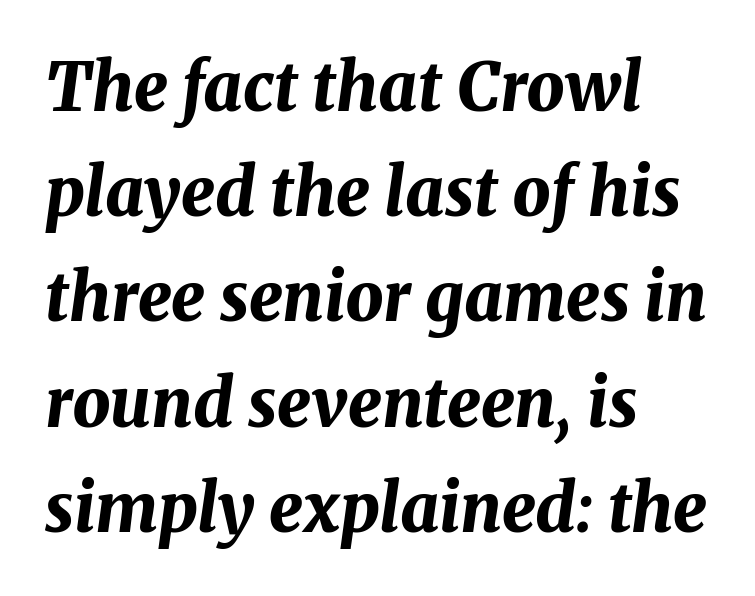
The setting favours the left margin, as ordinary paragraphs usually do. Quick note: italic. The tracking reads as untouched default to a designer's eye. Only glyphs here, with clear space below each row.
